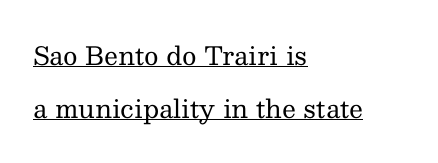
{"italic": "no", "bold": "no", "underline": "yes", "align": "left", "line_spacing": "loose", "line_spacing_ratio": 2.13, "letter_spacing": "normal", "letter_spacing_em": 0.0, "glyph_px": 25}
